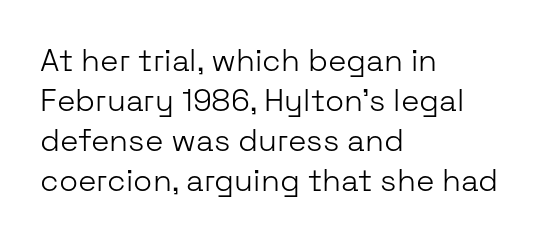
{"serif": "no", "italic": "no", "bold": "no", "weight": "light", "width": "normal", "stroke_contrast": "low", "x_height": "medium", "monospaced": "no", "underline": "no", "align": "left", "line_spacing": "normal", "line_spacing_ratio": 1.29, "letter_spacing": "normal", "letter_spacing_em": 0.0, "glyph_px": 31}
